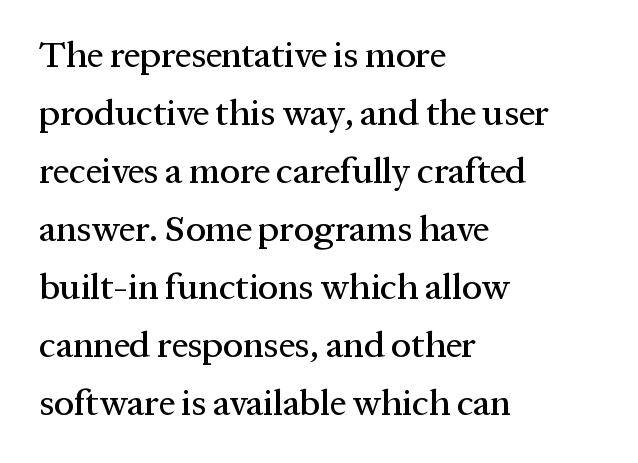
{"serif": "yes", "italic": "no", "width": "normal", "stroke_contrast": "medium", "x_height": "medium", "monospaced": "no", "underline": "no", "align": "left", "line_spacing": "normal", "line_spacing_ratio": 1.61, "letter_spacing": "normal", "letter_spacing_em": 0.0, "glyph_px": 36}
